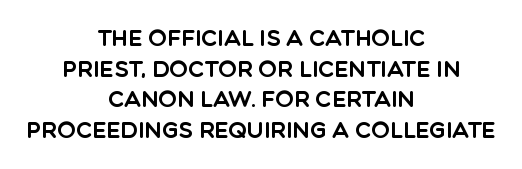
Q: Is the text italic (slanted)? A: No, it is upright.
Q: Is the text underlined? A: No.
Q: How is the paragraph aligned? A: Centered.
Q: Is the spacing between letters normal or unusually wide? A: Normal.
Q: Is the spacing between lines tight, normal or loose? A: Normal.
